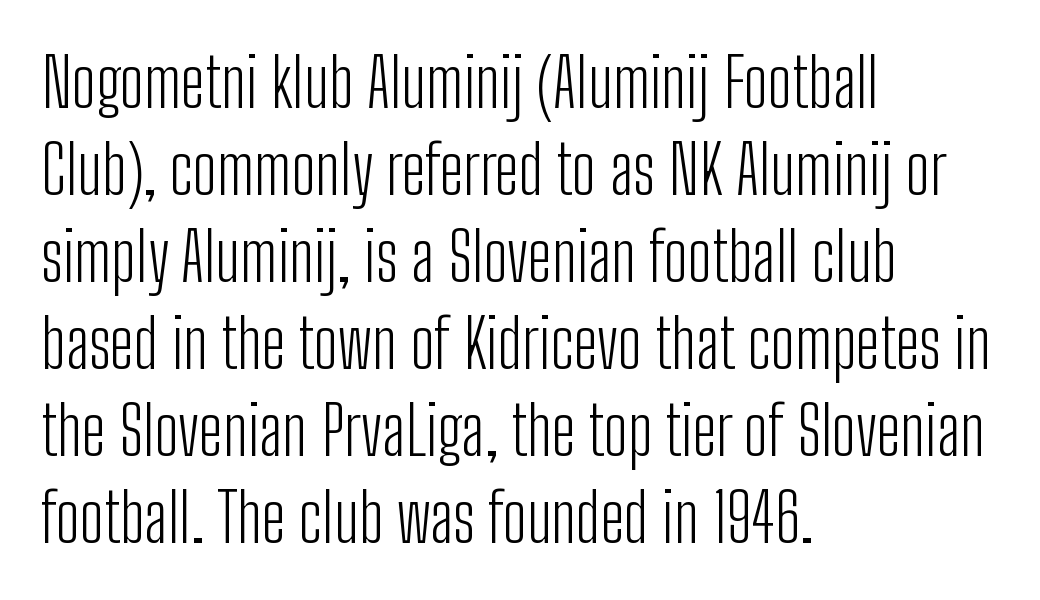
Q: Is the text bold? A: No.
Q: Is the text italic (slanted)? A: No, it is upright.
Q: Is the typeface a serif or a sans-serif typeface? A: Sans-serif.
Q: Is the text underlined? A: No.
Q: How is the paragraph aligned? A: Left-aligned.
Q: Is the spacing between letters normal or unusually wide? A: Normal.
Q: Is the spacing between lines tight, normal or loose? A: Normal.
Q: Width (condensed, normal, or wide)? A: Condensed.
Q: Stroke contrast? A: Low.
Q: x-height? A: Medium.
Q: Monospaced? A: No.
